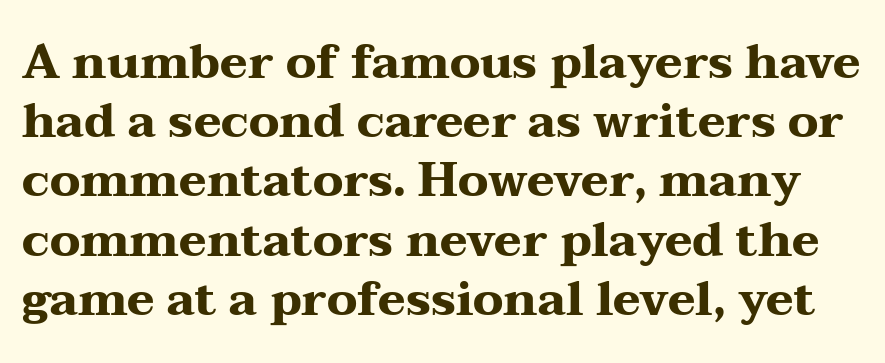
Q: Is the text bold? A: Yes.
Q: Is the text italic (slanted)? A: No, it is upright.
Q: Is the typeface a serif or a sans-serif typeface? A: Serif.
Q: Is the text underlined? A: No.
Q: Is the spacing between letters normal or unusually wide? A: Normal.
Q: Is the spacing between lines tight, normal or loose? A: Normal.
Q: Width (condensed, normal, or wide)? A: Wide.
Q: Stroke contrast? A: Medium.
Q: x-height? A: Medium.
Q: Monospaced? A: No.
